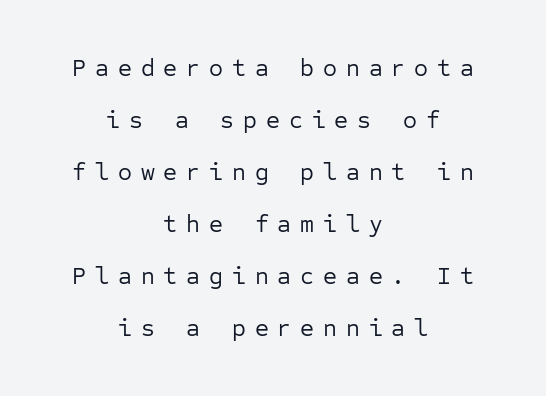
Q: Is the text bold? A: No.
Q: Is the text italic (slanted)? A: No, it is upright.
Q: Is the text underlined? A: No.
Q: How is the paragraph aligned? A: Centered.
Q: Is the spacing between letters normal or unusually wide? A: Unusually wide.
Q: Is the spacing between lines tight, normal or loose? A: Loose.
